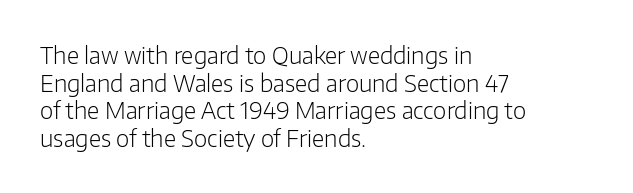
Unlike italic type, these characters show no tilt at all. The string is rendered with underlining switched off. The lines are quadded left. Tracking here is standard; glyphs follow each other at the usual distance. The letters look calm and open, with moderate or lighter stems.
